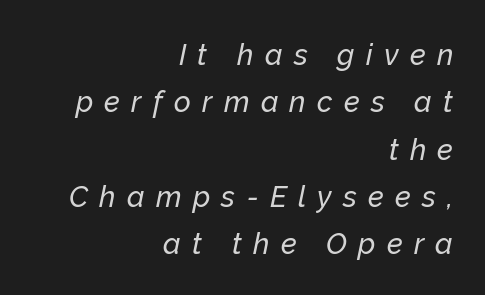
The image shows 29 px text type, italic (leaning right); set right-aligned, normal line spacing (1.63x), unusually wide letter spacing (+0.39 em), not underlined; low stroke contrast and a medium x-height.
